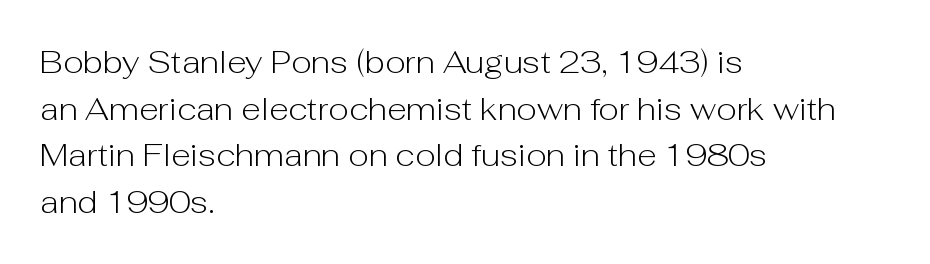
{"serif": "no", "italic": "no", "bold": "no", "weight": "light", "width": "normal", "stroke_contrast": "low", "x_height": "medium", "monospaced": "no", "underline": "no", "align": "left", "line_spacing": "normal", "line_spacing_ratio": 1.46, "letter_spacing": "normal", "letter_spacing_em": 0.0, "glyph_px": 32}
